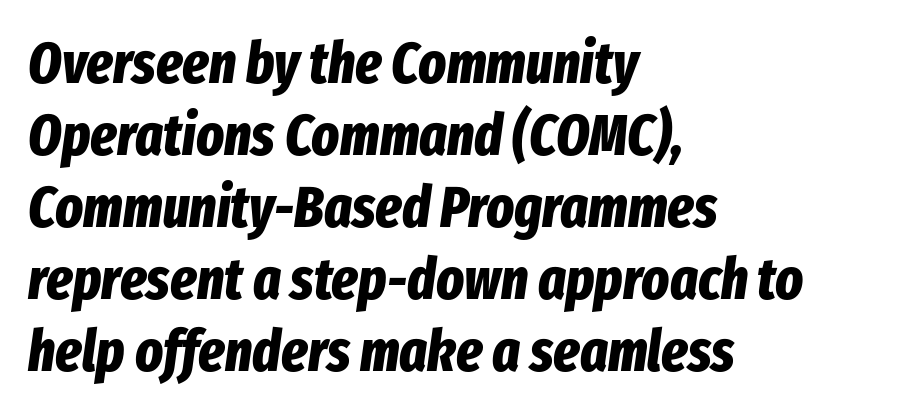
The text block is weighted toward the left margin, trailing off unevenly rightward. Caption: bold face, heavy strokes. A typesetter would mark this as italic. There is no visible air inserted between adjacent glyphs. The gap between lines stays unmarked.
